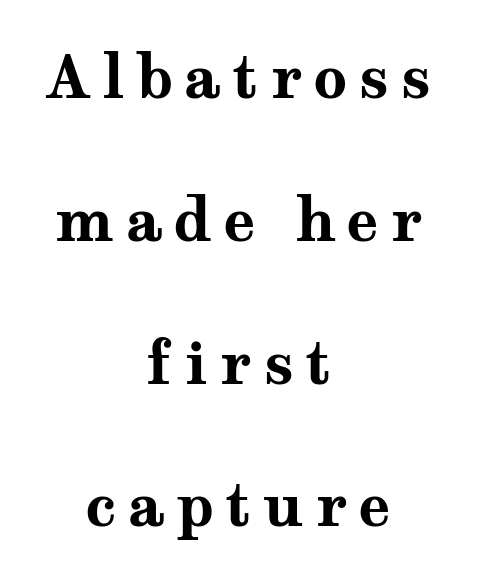
The image shows 59 px bold, wide serif type, upright; set centered, loose line spacing (2.42x), not underlined; medium stroke contrast and a medium x-height.
